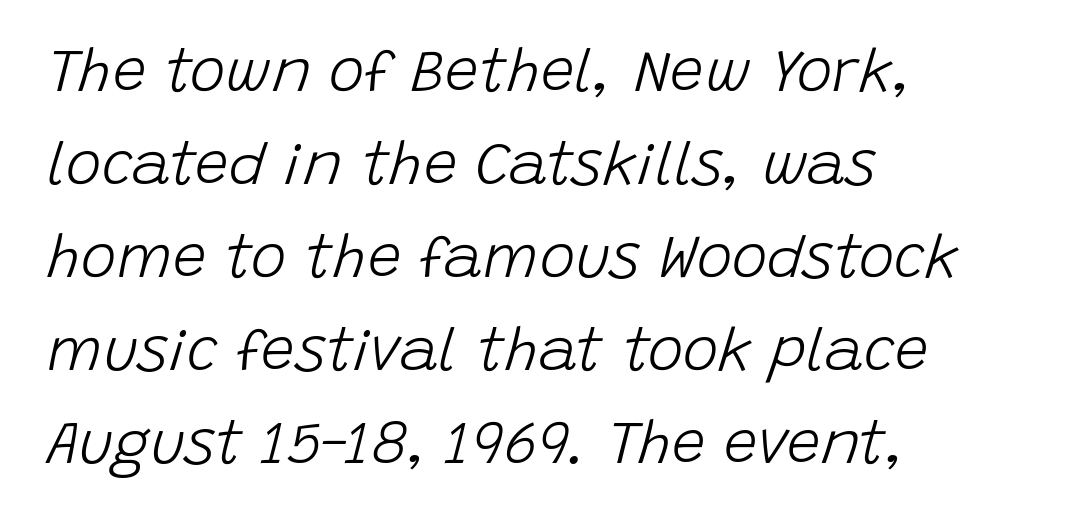
The image shows 60 px light type, italic (leaning right); set left-aligned, normal line spacing (1.55x), normal letter spacing, not underlined; low stroke contrast and a large x-height.
